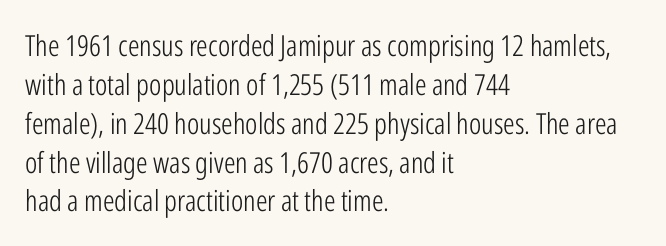
The image shows 29 px light, condensed sans-serif type, upright; set left-aligned, normal line spacing (1.34x), normal letter spacing, not underlined; low stroke contrast and a medium x-height.
